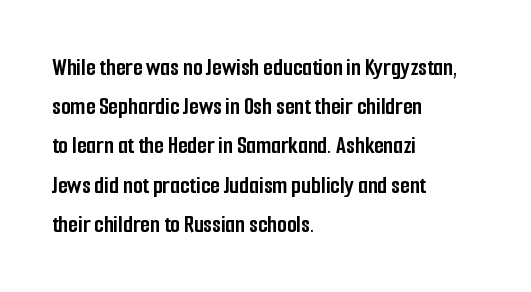
The image shows 25 px bold type, upright; set left-aligned, normal line spacing (1.57x), normal letter spacing, not underlined.
